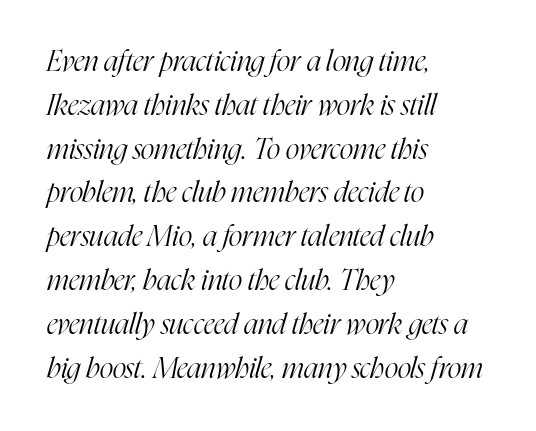
{"serif": "yes", "italic": "yes", "lean": "right", "slant_degrees": 16, "bold": "no", "weight": "light", "width": "condensed", "stroke_contrast": "high", "x_height": "medium", "monospaced": "no", "underline": "no", "align": "left", "line_spacing": "normal", "line_spacing_ratio": 1.51, "letter_spacing": "normal", "letter_spacing_em": 0.0, "glyph_px": 29}
